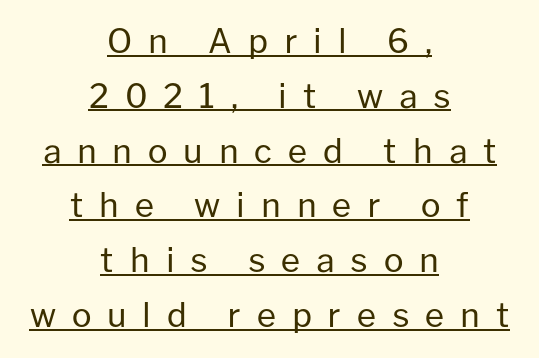
Q: Is the text bold? A: No.
Q: Is the text italic (slanted)? A: No, it is upright.
Q: Is the typeface a serif or a sans-serif typeface? A: Sans-serif.
Q: Is the text underlined? A: Yes.
Q: How is the paragraph aligned? A: Centered.
Q: Is the spacing between letters normal or unusually wide? A: Unusually wide.
Q: Is the spacing between lines tight, normal or loose? A: Normal.
Q: Width (condensed, normal, or wide)? A: Normal.
Q: Stroke contrast? A: Low.
Q: x-height? A: Medium.
Q: Monospaced? A: No.
